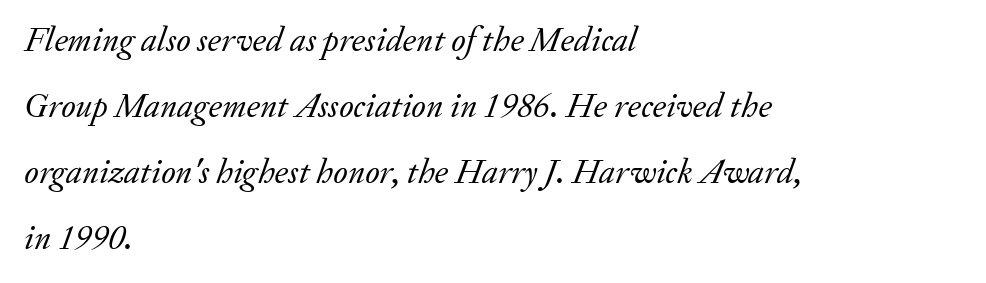
A typesetter would mark this as italic. Letterform terminals end in serifs throughout the passage. Stroke mass is kept to a normal reading level or below. Tracking here is standard; glyphs follow each other at the usual distance. The gap between lines stays unmarked.
